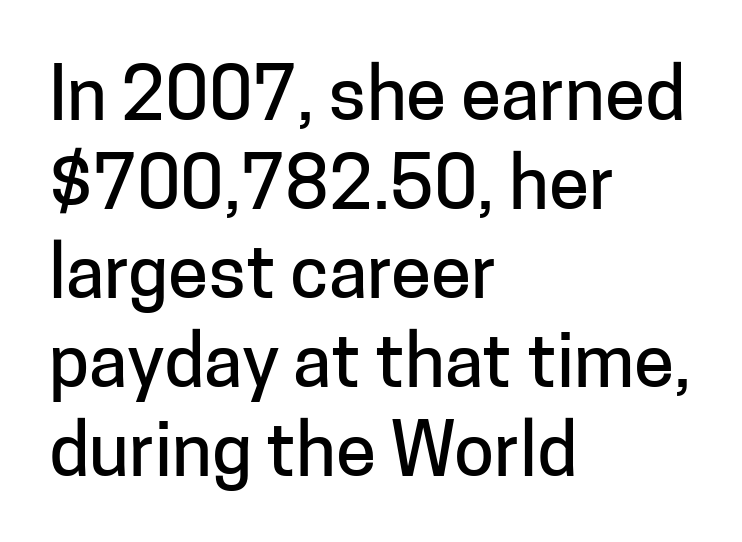
The image shows 73 px sans-serif type, upright; set left-aligned, line spacing 1.22x, normal letter spacing, not underlined; low stroke contrast and a medium x-height.
